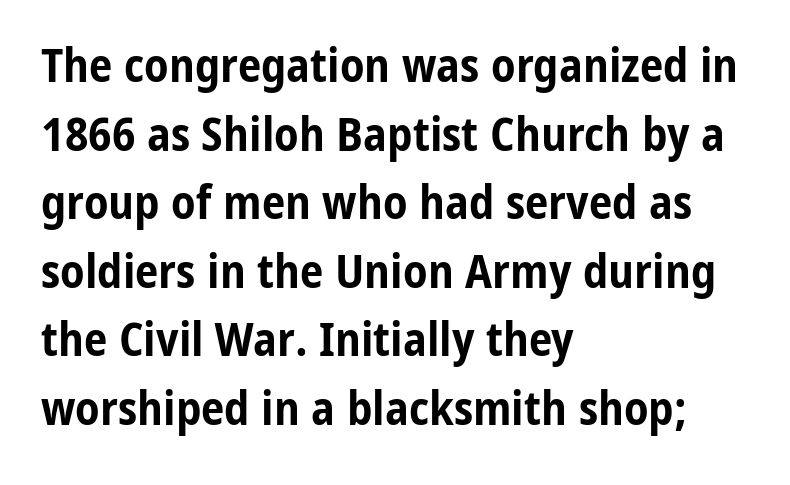
Q: Is the text bold? A: Yes.
Q: Is the text italic (slanted)? A: No, it is upright.
Q: Is the typeface a serif or a sans-serif typeface? A: Sans-serif.
Q: Is the text underlined? A: No.
Q: How is the paragraph aligned? A: Left-aligned.
Q: Is the spacing between letters normal or unusually wide? A: Normal.
Q: Is the spacing between lines tight, normal or loose? A: Normal.
Q: Width (condensed, normal, or wide)? A: Condensed.
Q: Stroke contrast? A: Low.
Q: x-height? A: Medium.
Q: Monospaced? A: No.
